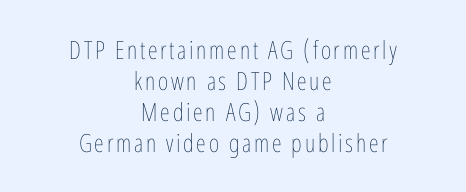
{"italic": "no", "bold": "no", "underline": "no", "align": "center", "line_spacing_ratio": 1.24, "glyph_px": 25}
